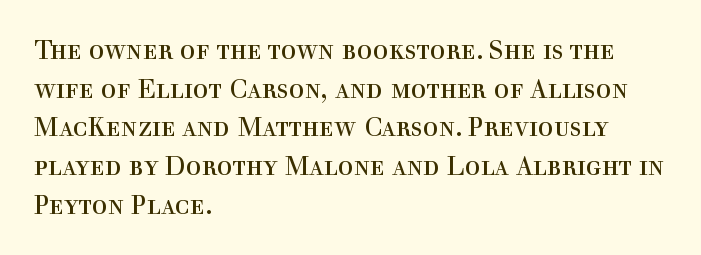
The image shows 26 px text type, upright; set left-aligned, normal line spacing (1.49x), normal letter spacing, not underlined.
